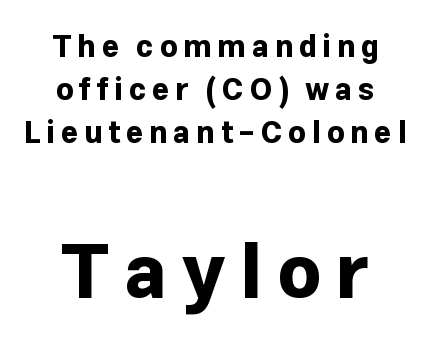
The space between consecutive lines is moderate. Quick note: not italic, upright. Note the varied advance widths — an 'i' is clearly narrower than an 'm'. The passage is arranged like a title page — every line centered. Regarding serifs, this sample does without them. The block sitting lower on the canvas is the one with enlarged characters.
